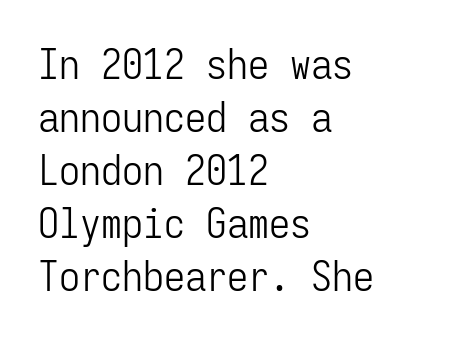
{"serif": "no", "italic": "no", "bold": "no", "weight": "light", "width": "condensed", "stroke_contrast": "low", "x_height": "medium", "monospaced": "yes", "underline": "no", "align": "left", "line_spacing": "normal", "line_spacing_ratio": 1.26, "letter_spacing": "normal", "letter_spacing_em": 0.0, "glyph_px": 42}
